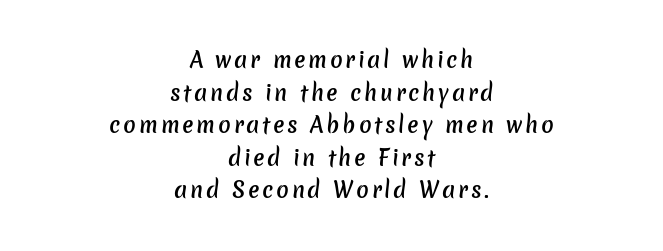
The image shows 21 px text type; set centered, normal line spacing (1.55x), not underlined.
